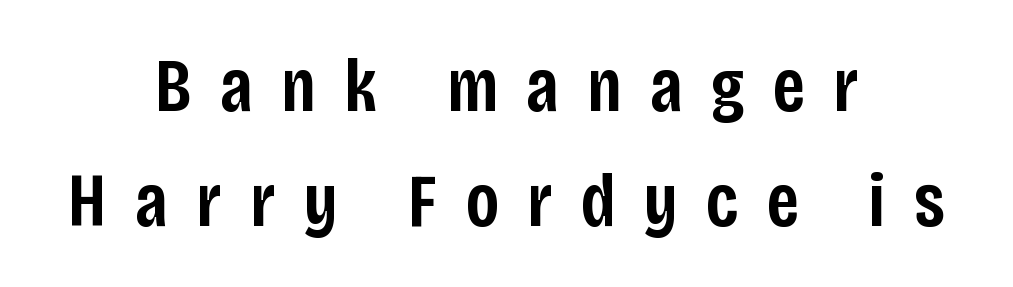
Both edges are ragged and mirror each other, which tells us the setting is centered. Words float on clear page, feet unadorned. The face used here is proportionally spaced, like ordinary book or web type. Honestly, the row spacing looks completely unremarkable.
